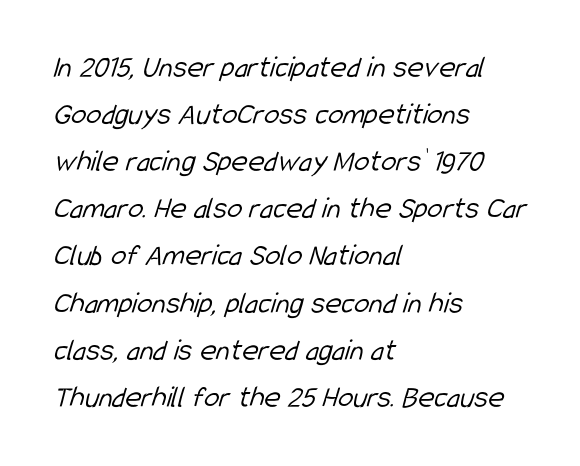
Evenly set lines give the paragraph a standard silhouette. Does extra space separate the letters? No, they use regular spacing. Each row of text sits above clean, open space. Leftover space on each line is placed entirely after the last word.
